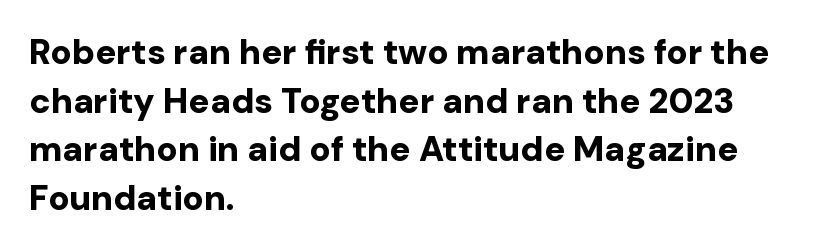
{"serif": "no", "italic": "no", "bold": "yes", "weight": "bold", "width": "normal", "stroke_contrast": "low", "x_height": "medium", "monospaced": "no", "underline": "no", "align": "left", "line_spacing": "normal", "line_spacing_ratio": 1.39, "letter_spacing": "normal", "letter_spacing_em": 0.0, "glyph_px": 35}
